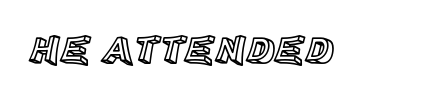
{"width": "normal", "x_height": "large", "monospaced": "no", "underline": "no", "letter_spacing": "normal", "letter_spacing_em": 0.0, "glyph_px": 40}
